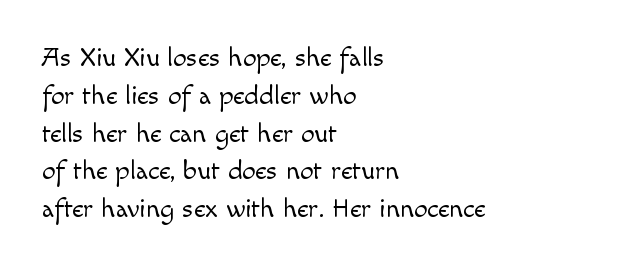
Q: Is the text bold? A: No.
Q: Is the text italic (slanted)? A: No, it is upright.
Q: Is the text underlined? A: No.
Q: How is the paragraph aligned? A: Left-aligned.
Q: Is the spacing between letters normal or unusually wide? A: Normal.
Q: Is the spacing between lines tight, normal or loose? A: Normal.
